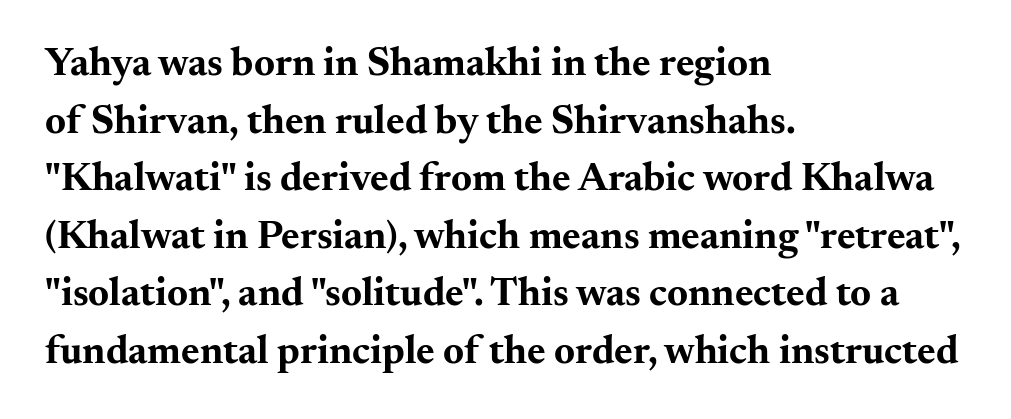
Q: Is the text bold? A: Yes.
Q: Is the text italic (slanted)? A: No, it is upright.
Q: Is the typeface a serif or a sans-serif typeface? A: Serif.
Q: Is the text underlined? A: No.
Q: How is the paragraph aligned? A: Left-aligned.
Q: Is the spacing between letters normal or unusually wide? A: Normal.
Q: Is the spacing between lines tight, normal or loose? A: Normal.
Q: Width (condensed, normal, or wide)? A: Wide.
Q: Stroke contrast? A: Medium.
Q: x-height? A: Small.
Q: Monospaced? A: No.
